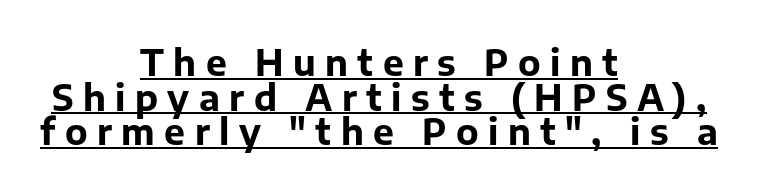
Notice how the passage keeps no hard edge, just a central spine. The letters advance in unequal steps, a hallmark of proportional type. Italic: no, the glyphs are upright roman. Weight check: bold — yes, fully.
